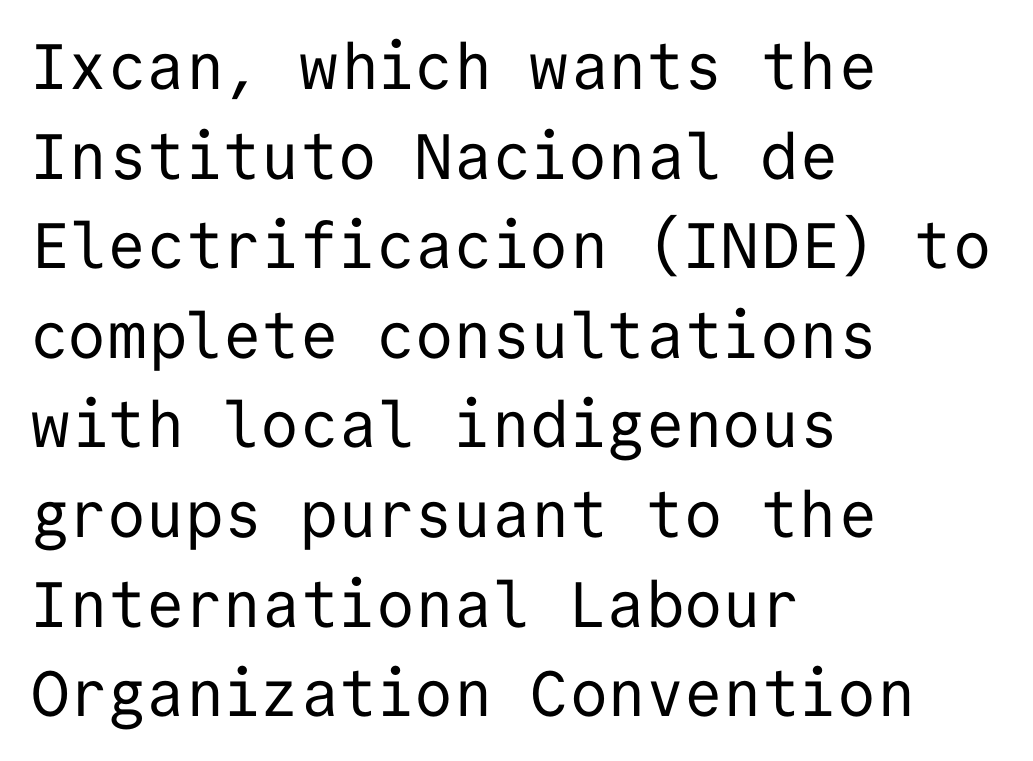
On a weight scale, this lands at 450 or below. The leading is moderate, giving the passage an even texture. Type without underlining. Reading down the block, your eye returns to a fixed left position each line. The line texture is even and compact thanks to regular tracking. Ascenders rise straight up at ninety degrees.
